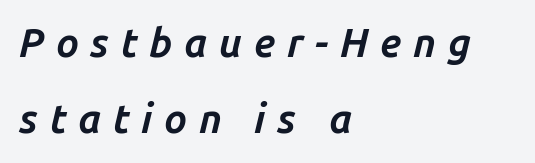
{"italic": "yes", "lean": "right", "slant_degrees": 14, "bold": "yes", "weight": "bold", "width": "normal", "stroke_contrast": "low", "x_height": "medium", "monospaced": "no", "underline": "no", "align": "left", "line_spacing": "loose", "line_spacing_ratio": 1.9, "letter_spacing": "wide", "letter_spacing_em": 0.29, "glyph_px": 40}
